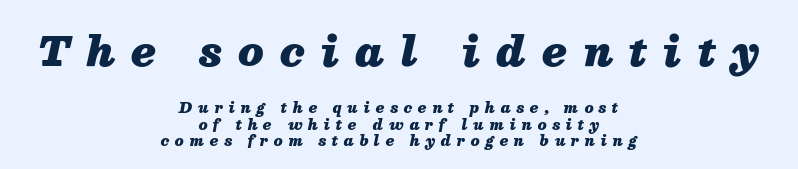
{"italic": "yes", "lean": "right", "slant_degrees": 13, "bold": "yes", "weight": "heavy", "width": "normal", "stroke_contrast": "medium", "x_height": "medium", "monospaced": "no", "underline": "no", "align": "center", "line_spacing_ratio": 1.18, "letter_spacing": "wide", "letter_spacing_em": 0.41, "larger_block": "first", "size_ratio": 2.86, "glyph_px": 40}
